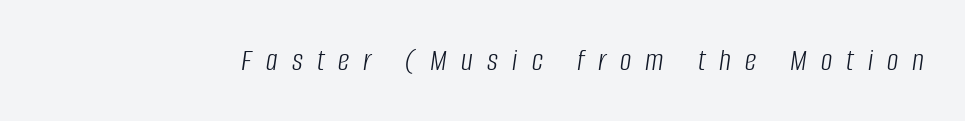
Q: Is the text bold? A: No.
Q: Is the text italic (slanted)? A: Yes, it leans right by about 8 degrees.
Q: Is the text underlined? A: No.
Q: Is the spacing between letters normal or unusually wide? A: Unusually wide.
Q: Width (condensed, normal, or wide)? A: Condensed.
Q: Stroke contrast? A: Low.
Q: x-height? A: Large.
Q: Monospaced? A: No.
